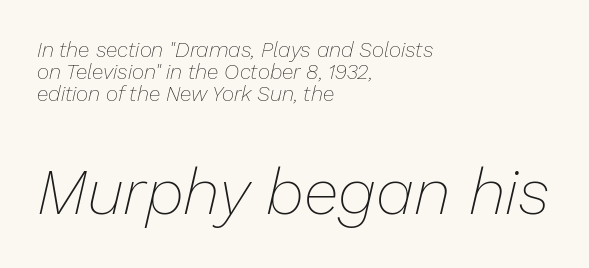
Successive baselines arrive quickly, one right under another. Block two is the big one; block one sits smaller above it. Students, note that the glyphs here touch the page at normal intervals. Do the characters align in a grid? No, the font is proportional. The setting favours the left margin, as ordinary paragraphs usually do.
